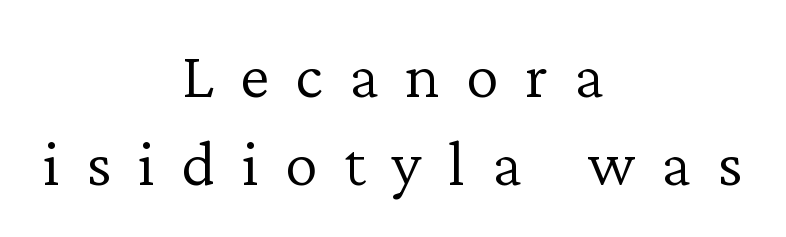
The image shows 66 px light serif type, upright; set centered, normal line spacing (1.33x), unusually wide letter spacing (+0.4 em), not underlined; low stroke contrast and a medium x-height.
